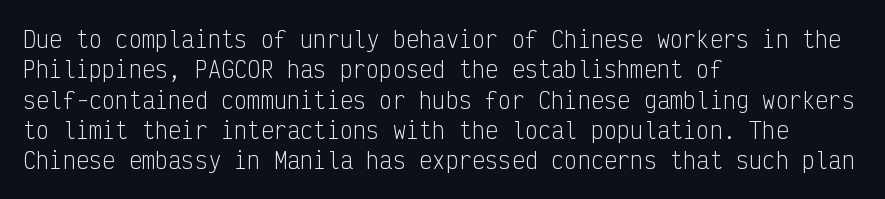
A quiet, ordinary-to-light weight characterises the typeface. The text block is weighted toward the left margin, trailing off unevenly rightward. This rendering leaves character spacing at its baseline value. Characters remain perfectly vertical along every line. The strip under each line holds only bare page.
